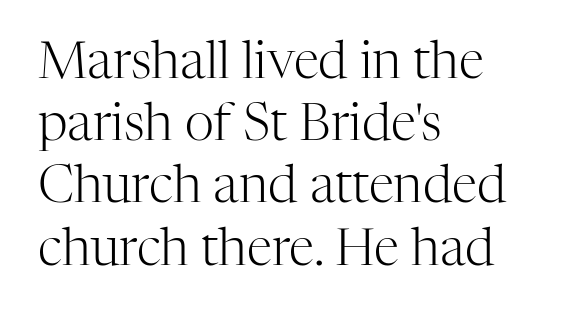
The image shows 51 px light serif type, upright; set left-aligned, line spacing 1.22x, normal letter spacing, not underlined; high stroke contrast and a medium x-height.
